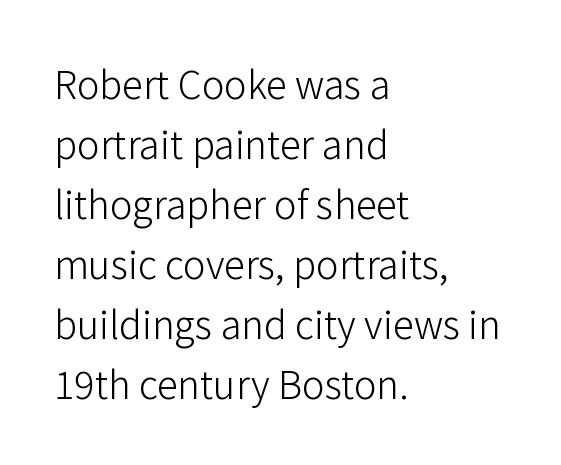
{"serif": "no", "italic": "no", "bold": "no", "weight": "light", "width": "normal", "stroke_contrast": "low", "x_height": "medium", "monospaced": "no", "underline": "no", "align": "left", "line_spacing": "normal", "line_spacing_ratio": 1.58, "letter_spacing": "normal", "letter_spacing_em": 0.0, "glyph_px": 38}
